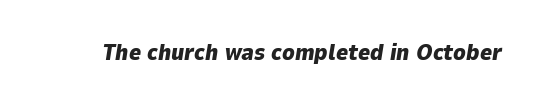
{"italic": "yes", "lean": "right", "slant_degrees": 9, "bold": "yes", "underline": "no", "letter_spacing": "normal", "letter_spacing_em": 0.0, "glyph_px": 23}
